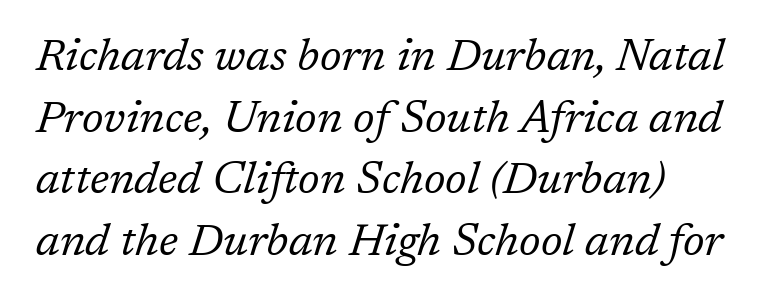
{"serif": "yes", "italic": "yes", "lean": "right", "slant_degrees": 17, "bold": "no", "weight": "regular", "width": "normal", "stroke_contrast": "low", "x_height": "medium", "monospaced": "no", "underline": "no", "align": "left", "line_spacing": "normal", "line_spacing_ratio": 1.37, "letter_spacing": "normal", "letter_spacing_em": 0.0, "glyph_px": 45}
